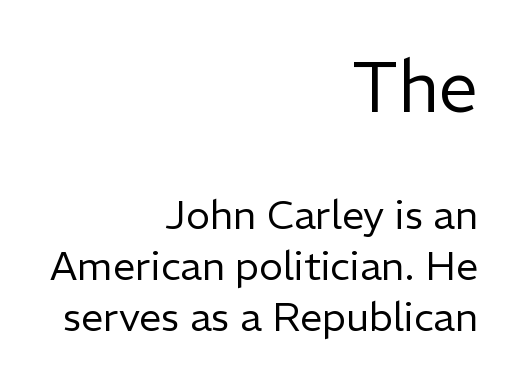
Q: Is the text bold? A: No.
Q: Is the text italic (slanted)? A: No, it is upright.
Q: Is the typeface a serif or a sans-serif typeface? A: Sans-serif.
Q: Is the text underlined? A: No.
Q: How is the paragraph aligned? A: Right-aligned.
Q: Is the spacing between letters normal or unusually wide? A: Normal.
Q: Is the spacing between lines tight, normal or loose? A: Normal.
Q: Which block of text is set in a larger size, the first (top) or the second (bottom)? A: The first (top) one.
Q: Width (condensed, normal, or wide)? A: Normal.
Q: Stroke contrast? A: Low.
Q: x-height? A: Medium.
Q: Monospaced? A: No.
